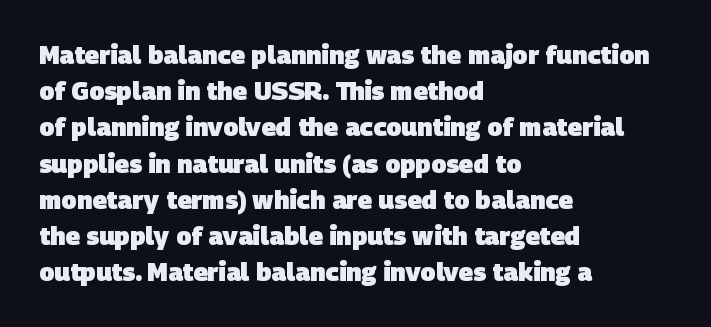
{"bold": "yes", "underline": "no", "align": "left", "line_spacing": "normal", "line_spacing_ratio": 1.45, "letter_spacing": "normal", "letter_spacing_em": 0.0, "glyph_px": 25}
